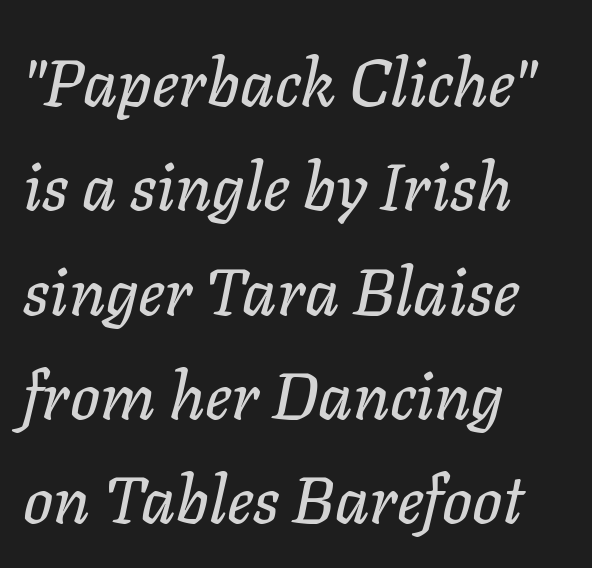
{"italic": "yes", "lean": "right", "slant_degrees": 11, "width": "normal", "stroke_contrast": "low", "x_height": "medium", "monospaced": "no", "underline": "no", "align": "left", "line_spacing": "normal", "line_spacing_ratio": 1.58, "letter_spacing": "normal", "letter_spacing_em": 0.0, "glyph_px": 66}
